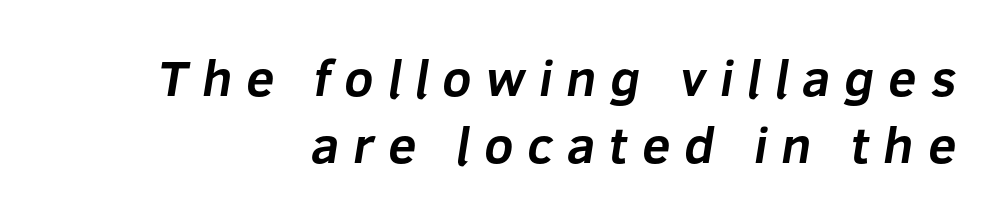
Q: Is the text bold? A: Yes.
Q: Is the typeface a serif or a sans-serif typeface? A: Sans-serif.
Q: Is the text underlined? A: No.
Q: How is the paragraph aligned? A: Right-aligned.
Q: Is the spacing between letters normal or unusually wide? A: Unusually wide.
Q: Is the spacing between lines tight, normal or loose? A: Normal.
Q: Width (condensed, normal, or wide)? A: Normal.
Q: Stroke contrast? A: Low.
Q: x-height? A: Medium.
Q: Monospaced? A: No.
